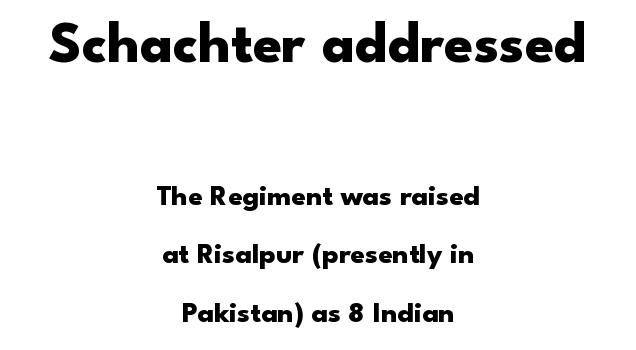
Q: Is the text bold? A: Yes.
Q: Is the text italic (slanted)? A: No, it is upright.
Q: Is the typeface a serif or a sans-serif typeface? A: Sans-serif.
Q: Is the text underlined? A: No.
Q: How is the paragraph aligned? A: Centered.
Q: Is the spacing between letters normal or unusually wide? A: Normal.
Q: Is the spacing between lines tight, normal or loose? A: Loose.
Q: Which block of text is set in a larger size, the first (top) or the second (bottom)? A: The first (top) one.
Q: Width (condensed, normal, or wide)? A: Wide.
Q: Stroke contrast? A: Low.
Q: x-height? A: Small.
Q: Monospaced? A: No.
